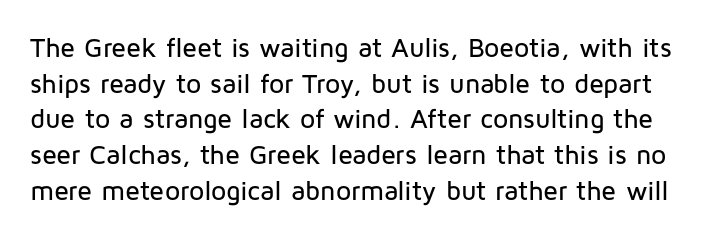
The image shows 27 px text type, upright; set normal line spacing (1.32x), normal letter spacing, not underlined.
